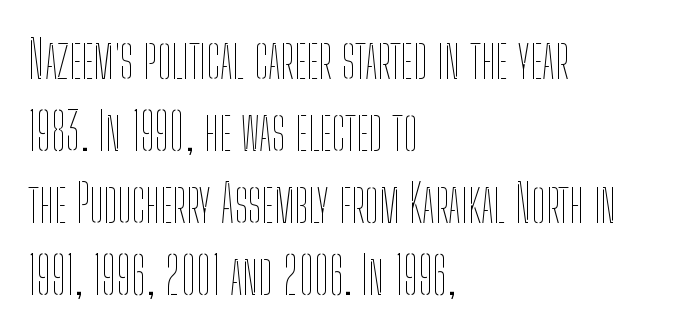
The image shows 51 px thin, condensed type, upright; set left-aligned, normal line spacing (1.41x), normal letter spacing, not underlined; low stroke contrast and a medium x-height.
